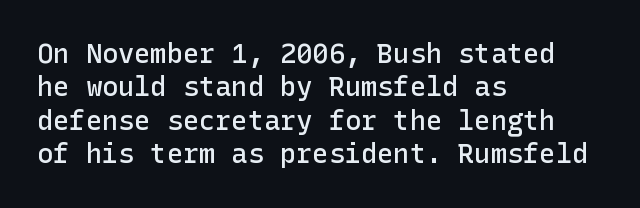
Moderately thickened strokes mark this as semibold type. A clean baseline with only descenders dipping below it. Line starts are locked; line ends wander. Honestly, the letter spacing is just normal — you wouldn't notice it. Italic? Not at all — the glyphs are vertical.
